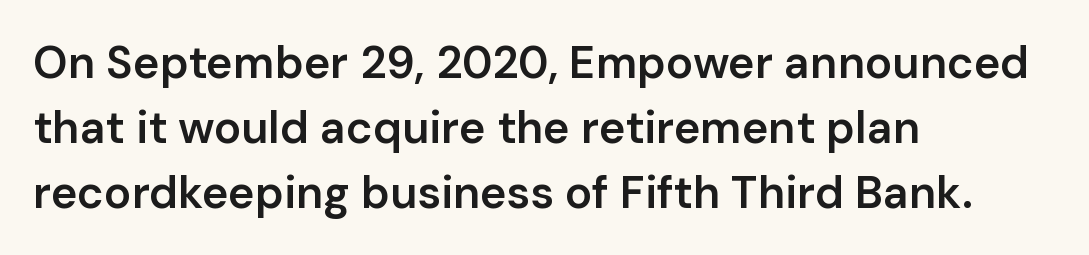
The image shows 45 px semibold sans-serif type, upright; set left-aligned, normal line spacing (1.44x), normal letter spacing, not underlined; low stroke contrast and a medium x-height.
